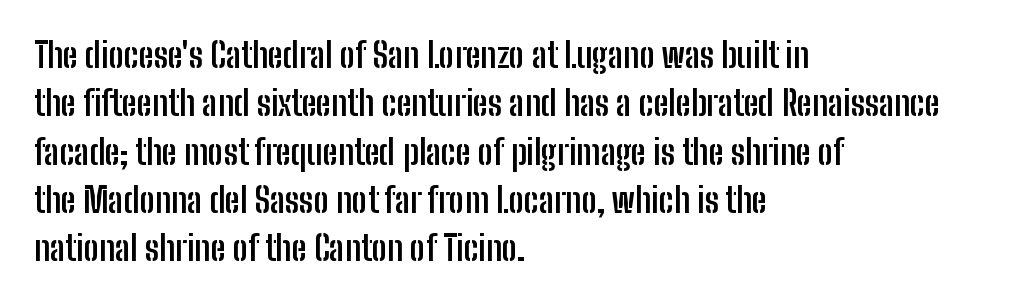
{"serif": "no", "italic": "no", "bold": "yes", "weight": "semibold", "width": "condensed", "stroke_contrast": "low", "x_height": "medium", "monospaced": "no", "underline": "no", "align": "left", "line_spacing": "normal", "line_spacing_ratio": 1.42, "letter_spacing": "normal", "letter_spacing_em": 0.0, "glyph_px": 34}
